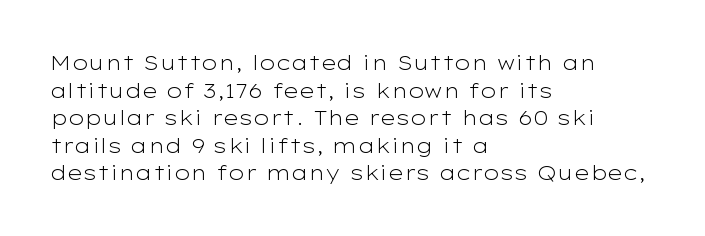
The image shows 20 px text type, upright; set left-aligned, normal line spacing (1.38x), normal letter spacing, not underlined.
